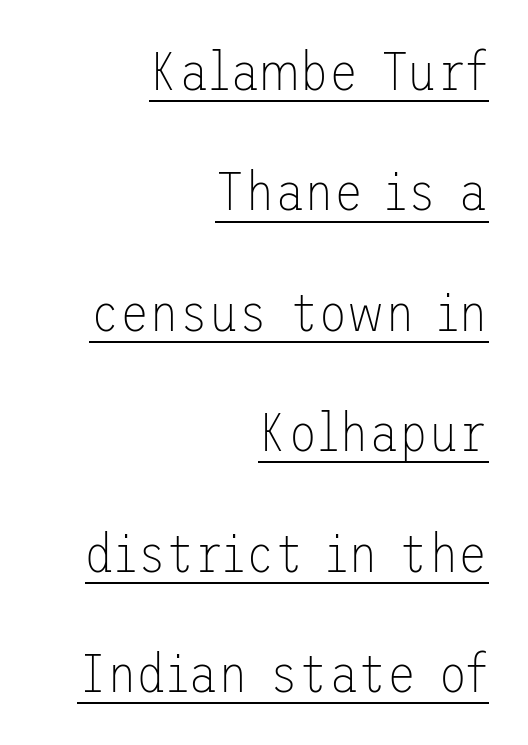
The image shows 54 px thin sans-serif type, upright; set right-aligned, loose line spacing (2.23x), normal letter spacing, underlined; low stroke contrast and a medium x-height.
